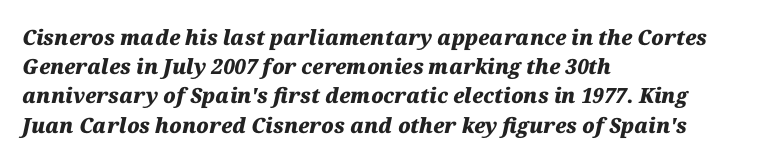
The image shows 21 px bold type, italic (leaning right); set left-aligned, normal line spacing (1.39x), normal letter spacing, not underlined.
